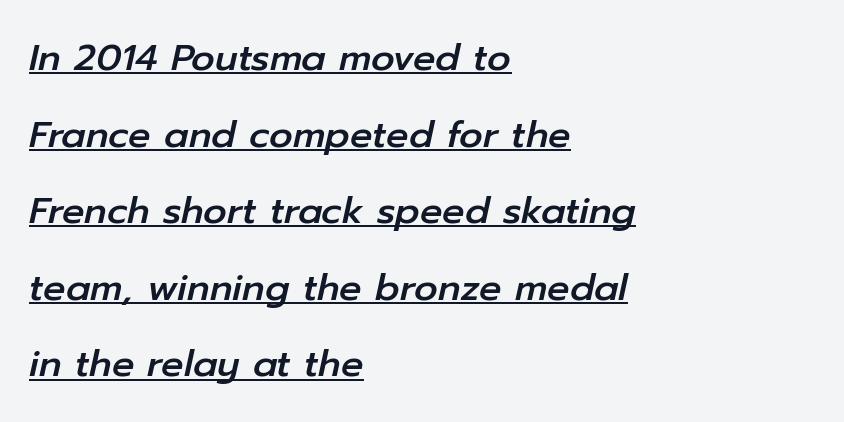
{"italic": "yes", "lean": "right", "slant_degrees": 12, "width": "normal", "stroke_contrast": "low", "x_height": "medium", "monospaced": "no", "underline": "yes", "align": "left", "line_spacing": "loose", "line_spacing_ratio": 2.07, "letter_spacing": "normal", "letter_spacing_em": 0.0, "glyph_px": 37}
